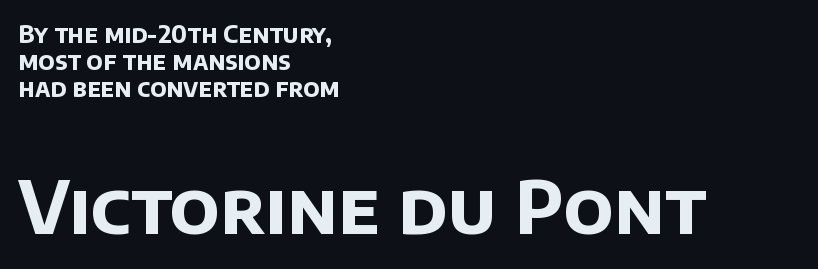
The image shows 73 px bold sans-serif type; set left-aligned, tight line spacing (1.13x), normal letter spacing, not underlined; the second (bottom) block is 3.04x larger; low stroke contrast and a large x-height.
